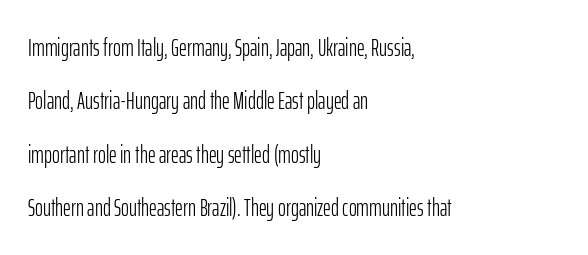
The image shows 24 px text type, upright; set left-aligned, loose line spacing (2.22x), normal letter spacing, not underlined.
